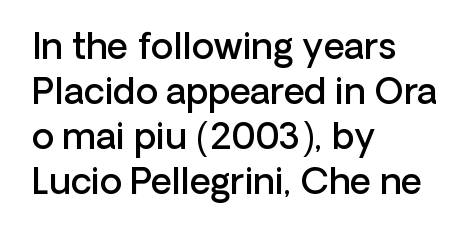
Q: Is the text bold? A: Semi-bold.
Q: Is the text italic (slanted)? A: No, it is upright.
Q: Is the typeface a serif or a sans-serif typeface? A: Sans-serif.
Q: Is the text underlined? A: No.
Q: How is the paragraph aligned? A: Left-aligned.
Q: Is the spacing between letters normal or unusually wide? A: Normal.
Q: Is the spacing between lines tight, normal or loose? A: Normal.
Q: Width (condensed, normal, or wide)? A: Normal.
Q: Stroke contrast? A: Low.
Q: x-height? A: Medium.
Q: Monospaced? A: No.
